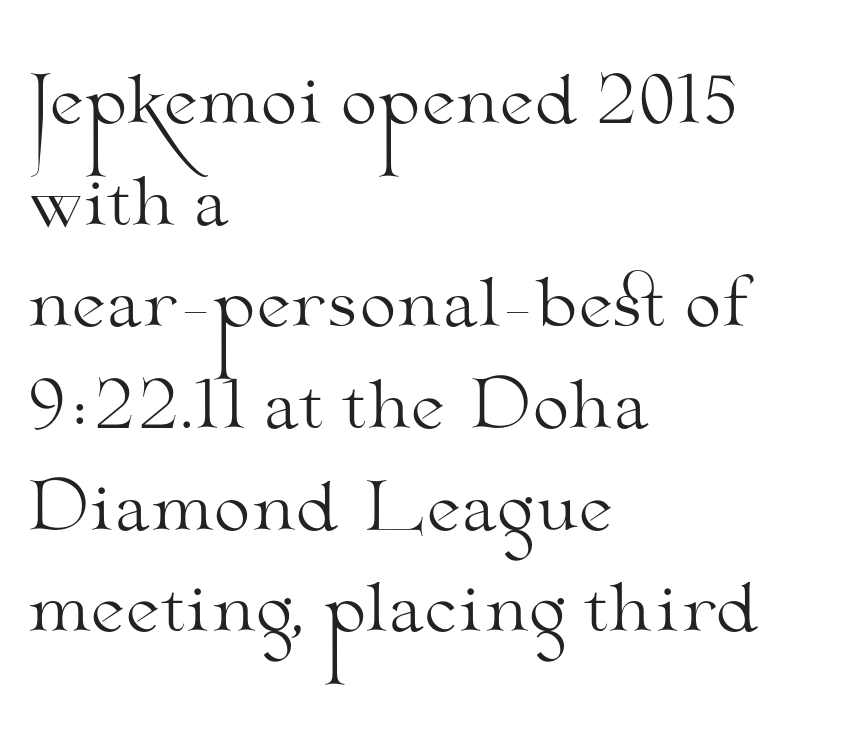
Q: Is the text bold? A: No.
Q: Is the text italic (slanted)? A: No, it is upright.
Q: Is the typeface a serif or a sans-serif typeface? A: Serif.
Q: Is the text underlined? A: No.
Q: How is the paragraph aligned? A: Left-aligned.
Q: Is the spacing between letters normal or unusually wide? A: Normal.
Q: Is the spacing between lines tight, normal or loose? A: Normal.
Q: Width (condensed, normal, or wide)? A: Wide.
Q: Stroke contrast? A: Medium.
Q: x-height? A: Small.
Q: Monospaced? A: No.
